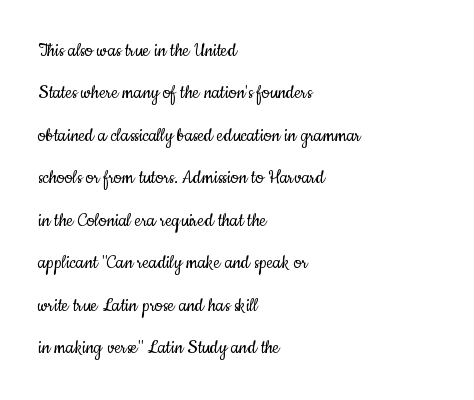
The image shows 22 px text type; set left-aligned, loose line spacing (1.93x), normal letter spacing, not underlined.
